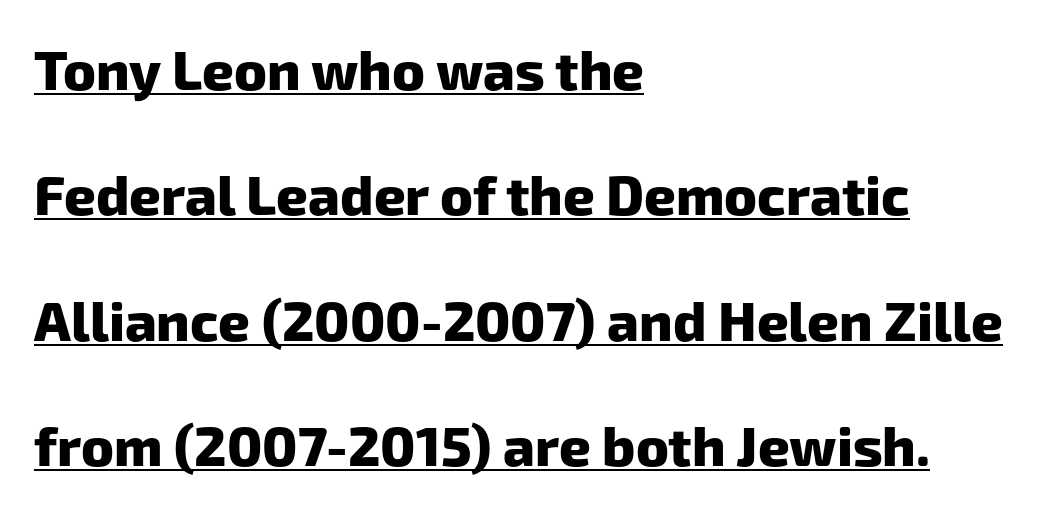
The compositor pushed each line to the left boundary. Observe the ordinary spacing: letters are neighbours, not strangers. Decoration check: the copy is underlined. The sample has been set heavy, in full bold. Widely set lines give the paragraph a tall, airy silhouette. Is this a fixed-width face? No — the glyphs have proportional, varying widths.
